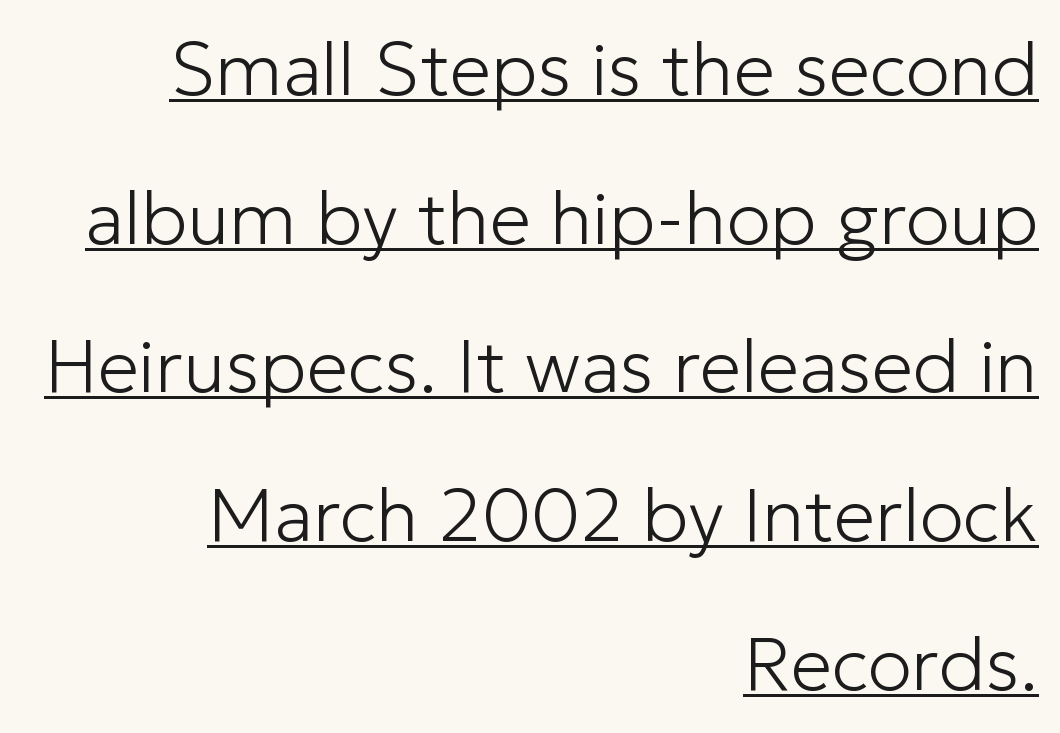
Q: Is the text bold? A: No.
Q: Is the text italic (slanted)? A: No, it is upright.
Q: Is the typeface a serif or a sans-serif typeface? A: Sans-serif.
Q: Is the text underlined? A: Yes.
Q: How is the paragraph aligned? A: Right-aligned.
Q: Is the spacing between letters normal or unusually wide? A: Normal.
Q: Is the spacing between lines tight, normal or loose? A: Loose.
Q: Width (condensed, normal, or wide)? A: Normal.
Q: Stroke contrast? A: Low.
Q: x-height? A: Medium.
Q: Monospaced? A: No.
